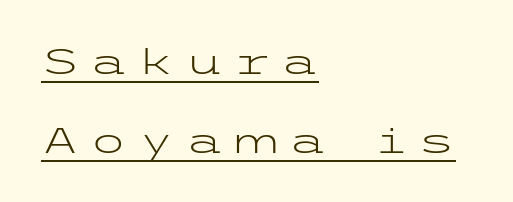
The image shows 35 px light, wide sans-serif type, upright; set left-aligned, loose line spacing (2.25x), unusually wide letter spacing (+0.27 em), underlined; low stroke contrast and a medium x-height.
